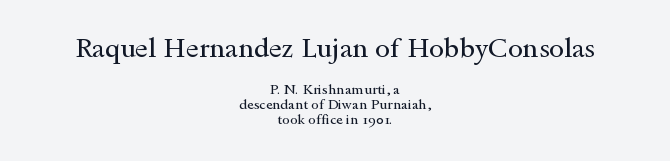
The paragraph has two soft edges and a firm central axis. Letters rest on an invisible, unmarked baseline. The first block has been scaled up relative to the second. Standard letterfit; no display-style spreading of the glyphs. The letters look calm and open, with moderate or lighter stems.
